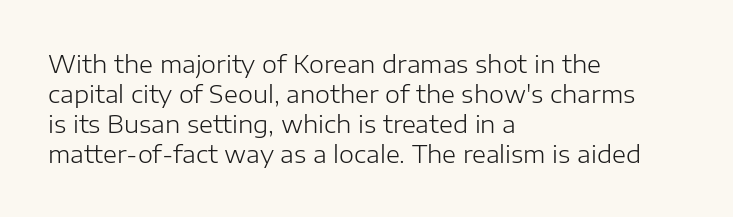
The image shows 24 px text type, upright; set left-aligned, normal line spacing (1.25x), normal letter spacing, not underlined.
